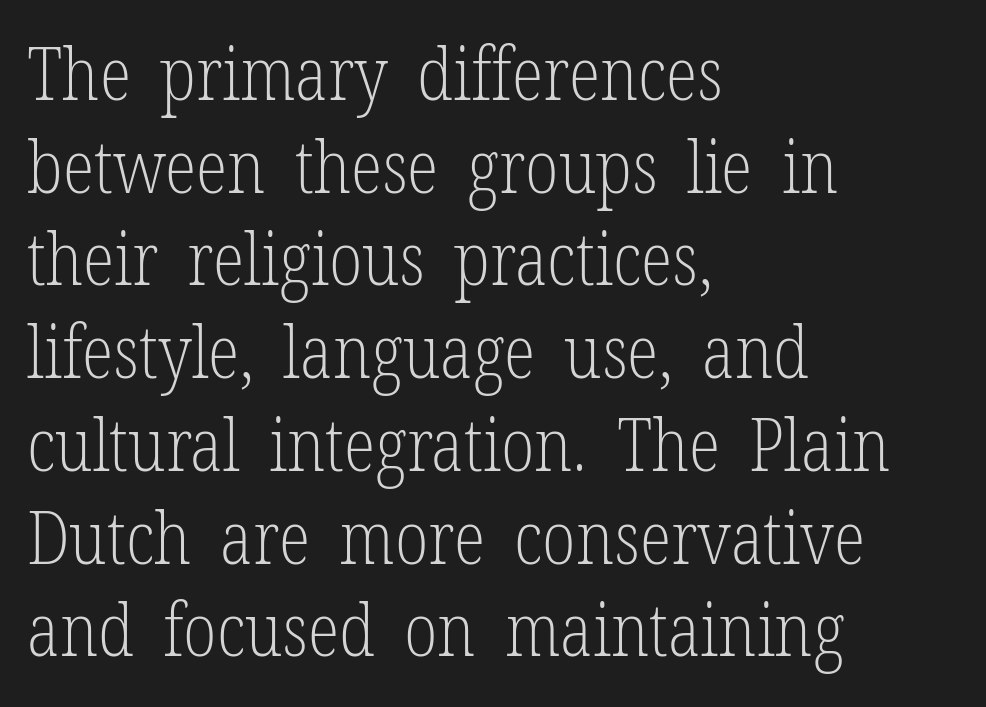
{"serif": "yes", "italic": "no", "bold": "no", "weight": "light", "width": "condensed", "stroke_contrast": "low", "x_height": "medium", "monospaced": "no", "underline": "no", "align": "left", "line_spacing": "normal", "line_spacing_ratio": 1.27, "letter_spacing": "normal", "letter_spacing_em": 0.0, "glyph_px": 73}
